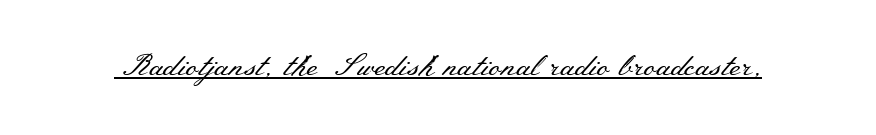
The image shows 30 px regular-weight, wide serif type; set normal letter spacing, underlined; medium stroke contrast and a small x-height.
